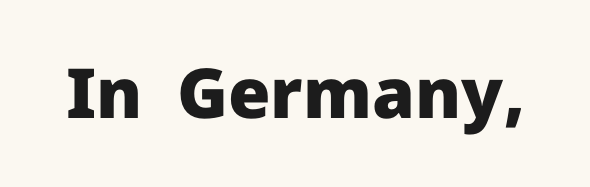
The image shows 69 px heavy sans-serif type, upright; set normal letter spacing, not underlined; low stroke contrast and a medium x-height.
